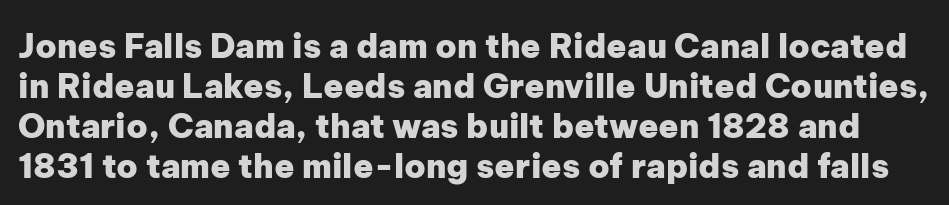
{"serif": "no", "italic": "no", "bold": "yes", "weight": "heavy", "width": "normal", "stroke_contrast": "low", "x_height": "medium", "monospaced": "no", "underline": "no", "line_spacing_ratio": 1.21, "letter_spacing": "normal", "letter_spacing_em": 0.0, "glyph_px": 33}
